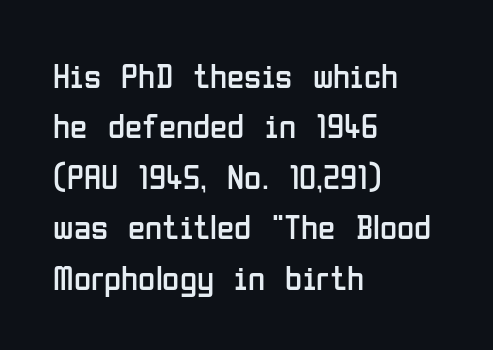
Whoever set this chose a conventional vertical rhythm. Glance below the letters and you will spot only blank space. Proportional: the letters do not fall into vertical columns. The lettering holds an erect, upright posture throughout.
